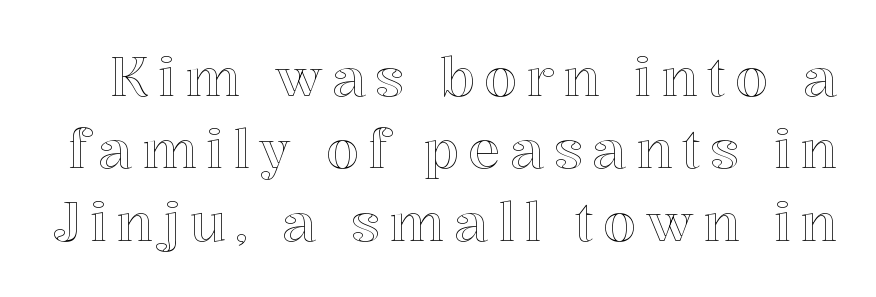
{"italic": "no", "width": "normal", "x_height": "medium", "monospaced": "no", "underline": "no", "line_spacing": "normal", "line_spacing_ratio": 1.34, "glyph_px": 54}
